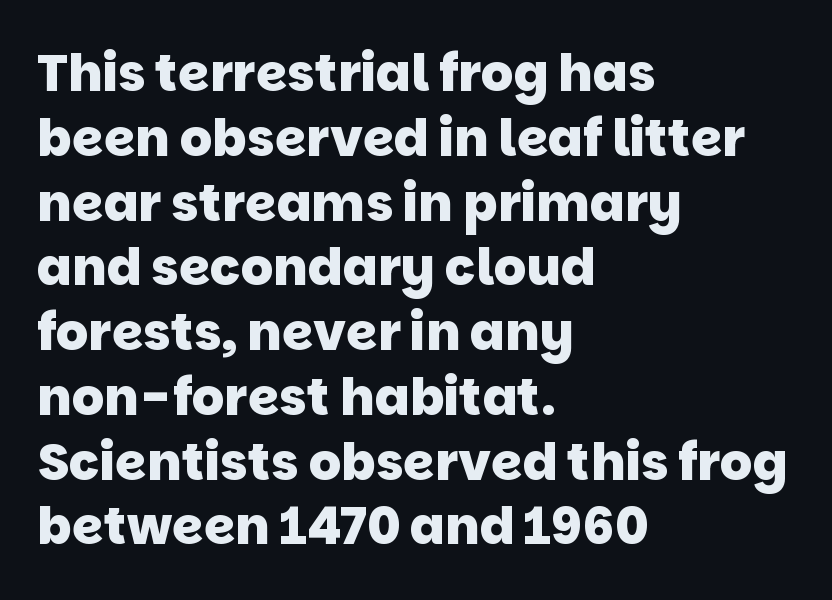
The image shows 51 px heavy sans-serif type; set left-aligned, normal line spacing (1.27x), normal letter spacing, not underlined; low stroke contrast and a large x-height.
